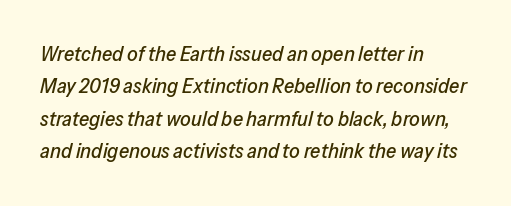
Q: Is the text italic (slanted)? A: Yes, it leans right by about 13 degrees.
Q: Is the text underlined? A: No.
Q: How is the paragraph aligned? A: Left-aligned.
Q: Is the spacing between letters normal or unusually wide? A: Normal.
Q: Is the spacing between lines tight, normal or loose? A: Normal.
